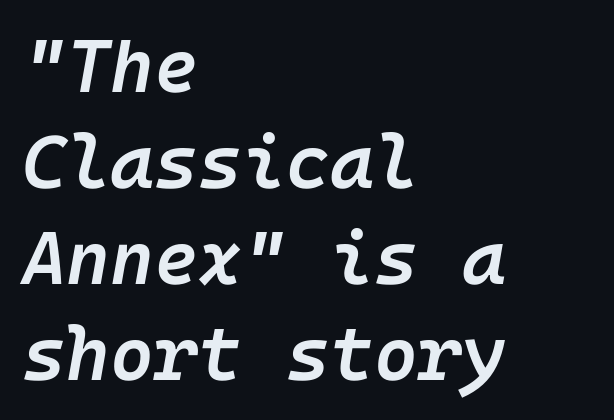
Visually the block forms a straight wall on the left and a jagged coastline on the right. The whole block is typeset with a tilt. The baseline area is clear. The rendering keeps characters at their native spacing. The passage shown is semibold, sitting just below true bold. Vertically, the passage feels balanced, rows spaced as you'd expect.
